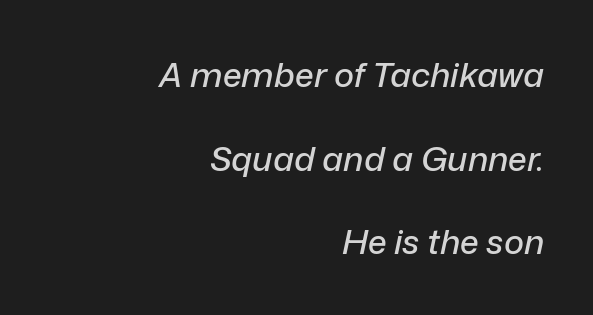
These lines keep a tight, regular rhythm from letter to letter. A student would call this right alignment; a typographer would say flush right, rag left. Horizontal bands of white between lines are thick stripes. Words float on clear page, feet unadorned.
